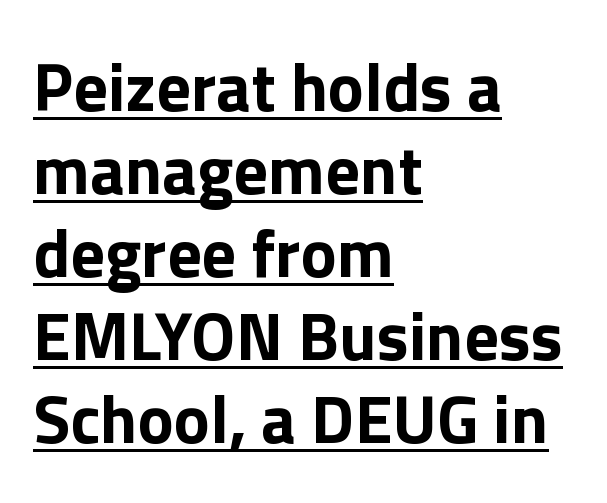
Q: Is the text bold? A: Yes.
Q: Is the text italic (slanted)? A: No, it is upright.
Q: Is the typeface a serif or a sans-serif typeface? A: Sans-serif.
Q: Is the text underlined? A: Yes.
Q: How is the paragraph aligned? A: Left-aligned.
Q: Is the spacing between letters normal or unusually wide? A: Normal.
Q: Width (condensed, normal, or wide)? A: Normal.
Q: x-height? A: Medium.
Q: Monospaced? A: No.
